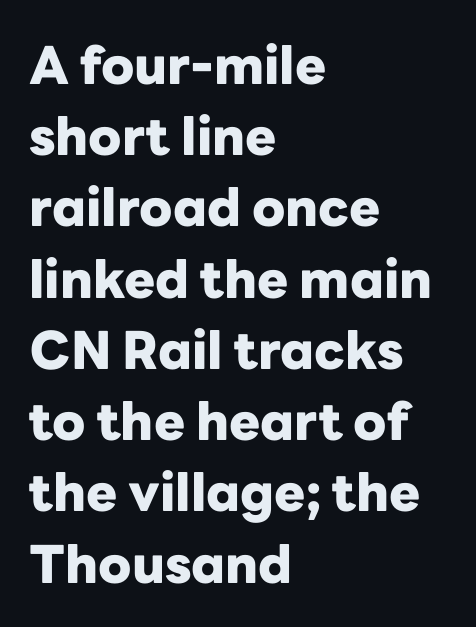
Think of a printed novel: that variable character pitch is what you see here. Short note: letters normally spaced. Decoration check: the copy has no underline. Each glyph is drawn with heavy, bold strokes. If you drew a ruler down the left edge, every line would touch it.
